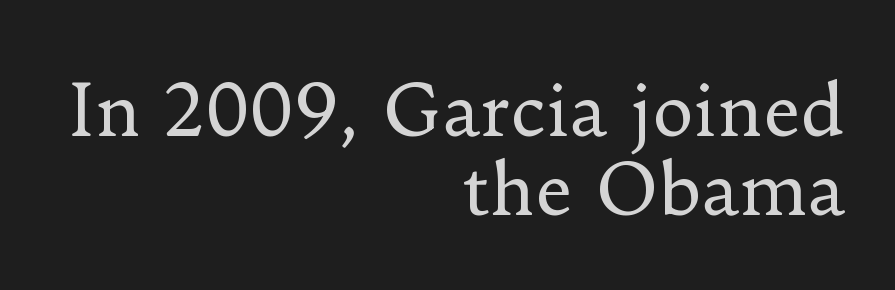
The image shows 71 px regular-weight serif type, upright; set right-aligned, tight line spacing (1.11x), normal letter spacing, not underlined; low stroke contrast and a small x-height.
